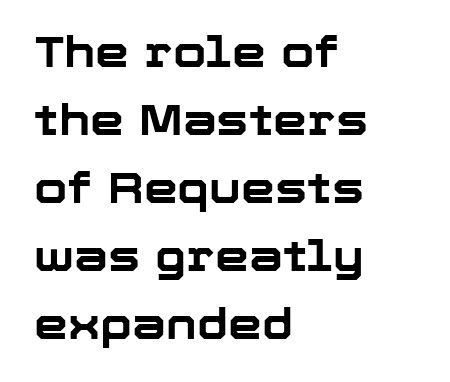
Q: Is the text bold? A: Yes.
Q: Is the text italic (slanted)? A: No, it is upright.
Q: Is the typeface a serif or a sans-serif typeface? A: Sans-serif.
Q: Is the text underlined? A: No.
Q: How is the paragraph aligned? A: Left-aligned.
Q: Is the spacing between letters normal or unusually wide? A: Normal.
Q: Is the spacing between lines tight, normal or loose? A: Normal.
Q: Width (condensed, normal, or wide)? A: Normal.
Q: Stroke contrast? A: Low.
Q: x-height? A: Medium.
Q: Monospaced? A: No.
